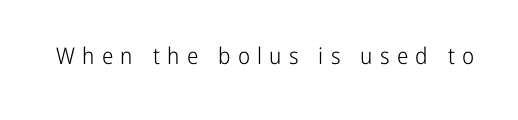
The image shows 23 px text type, upright; set unusually wide letter spacing (+0.31 em), not underlined.
